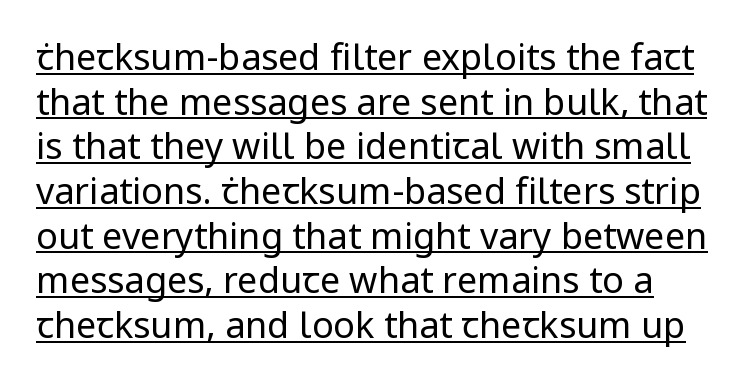
The image shows 36 px regular-weight sans-serif type, upright; set line spacing 1.24x, normal letter spacing, underlined; low stroke contrast and a medium x-height.
